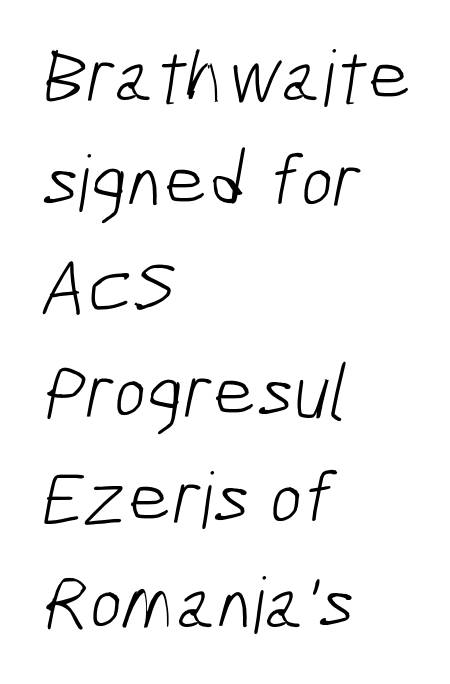
Left-aligned paragraph, ragged on the right. A typesetter would call this proportional, since set widths differ per character. Clear beneath every line of the passage. Vertically, the passage feels balanced, rows spaced as you'd expect. Compared with a typical body face, this is equally light or lighter still.
